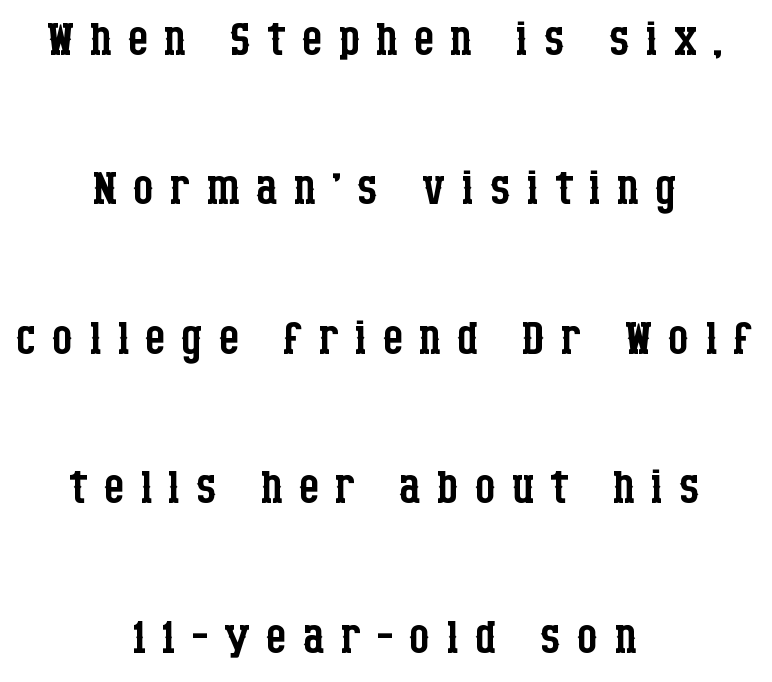
Q: Is the text bold? A: No.
Q: Is the text italic (slanted)? A: No, it is upright.
Q: Is the typeface a serif or a sans-serif typeface? A: Serif.
Q: Is the text underlined? A: No.
Q: How is the paragraph aligned? A: Centered.
Q: Is the spacing between letters normal or unusually wide? A: Unusually wide.
Q: Is the spacing between lines tight, normal or loose? A: Loose.
Q: Width (condensed, normal, or wide)? A: Condensed.
Q: Stroke contrast? A: Low.
Q: x-height? A: Large.
Q: Monospaced? A: No.
